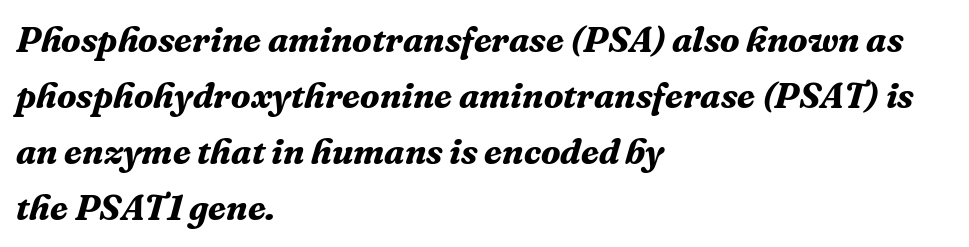
{"serif": "yes", "italic": "yes", "lean": "right", "slant_degrees": 16, "bold": "yes", "weight": "bold", "width": "normal", "stroke_contrast": "medium", "x_height": "medium", "monospaced": "no", "underline": "no", "align": "left", "line_spacing": "normal", "line_spacing_ratio": 1.56, "letter_spacing": "normal", "letter_spacing_em": 0.0, "glyph_px": 36}
